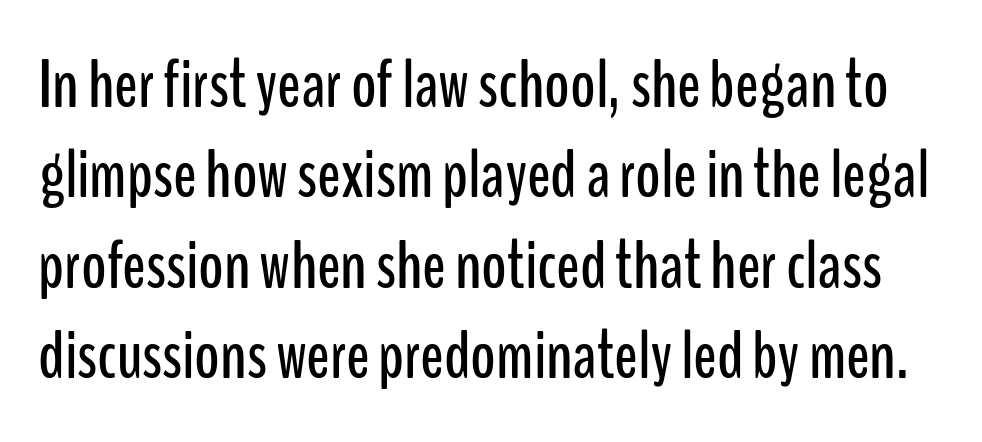
Q: Is the text italic (slanted)? A: No, it is upright.
Q: Is the typeface a serif or a sans-serif typeface? A: Sans-serif.
Q: Is the text underlined? A: No.
Q: Is the spacing between letters normal or unusually wide? A: Normal.
Q: Is the spacing between lines tight, normal or loose? A: Normal.
Q: Width (condensed, normal, or wide)? A: Condensed.
Q: Stroke contrast? A: Low.
Q: x-height? A: Medium.
Q: Monospaced? A: No.
